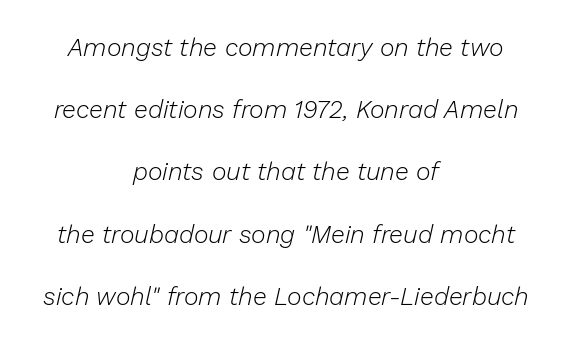
The gap between lines stays unmarked. Regarding leading, the lines here are spaced well apart. The typesetting does not lean heavy: it is not bold. Here the glyphs are tracked normally, forming tight word shapes. An italicized treatment has been applied to the whole sample. A student would call this center alignment; a typographer would say set centered.
